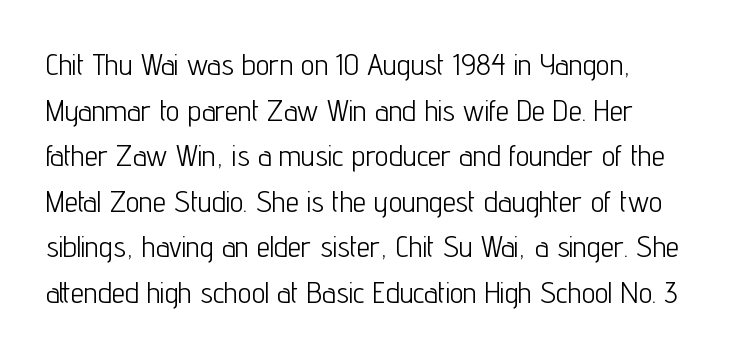
Character widths vary here, with narrow letters taking less room than wide ones. In terms of letterspacing, this is plain default setting. This is not heavy type; no bold has been used. The paragraph shown leans on its left margin. A typesetter would call this leading conventional body-copy spacing.
